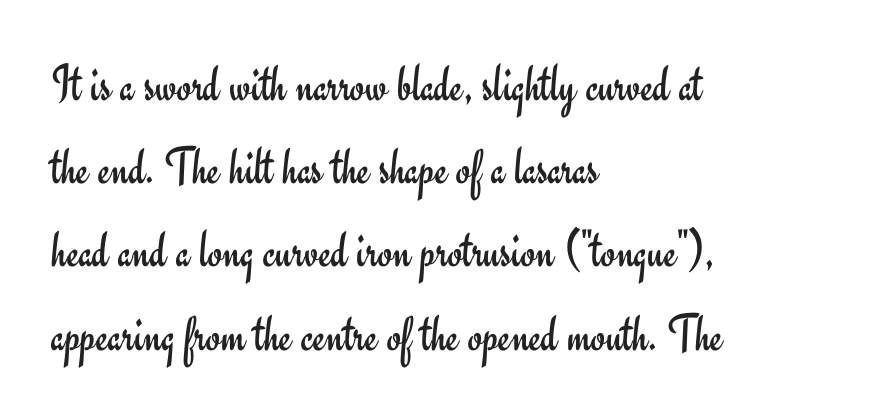
Q: Is the text bold? A: No.
Q: Is the text italic (slanted)? A: Yes.
Q: Is the typeface a serif or a sans-serif typeface? A: Sans-serif.
Q: Is the text underlined? A: No.
Q: How is the paragraph aligned? A: Left-aligned.
Q: Is the spacing between letters normal or unusually wide? A: Normal.
Q: Is the spacing between lines tight, normal or loose? A: Normal.
Q: Width (condensed, normal, or wide)? A: Normal.
Q: Stroke contrast? A: Low.
Q: x-height? A: Small.
Q: Monospaced? A: No.
